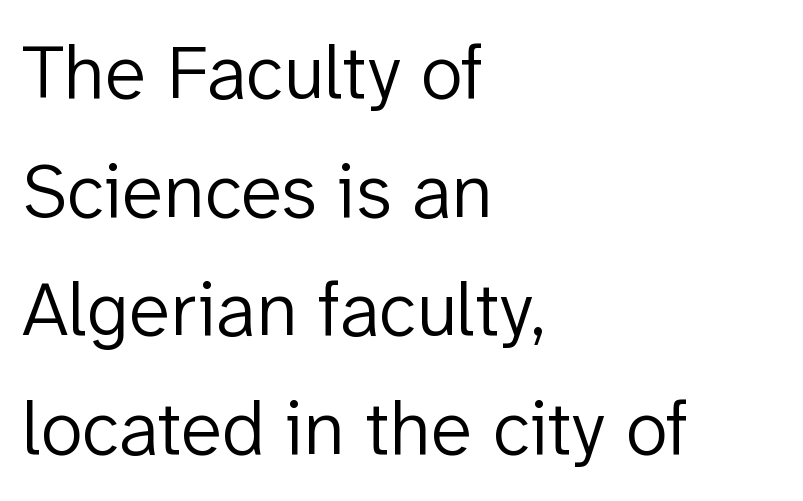
The image shows 77 px light sans-serif type, upright; set left-aligned, normal line spacing (1.54x), normal letter spacing, not underlined; low stroke contrast and a medium x-height.
